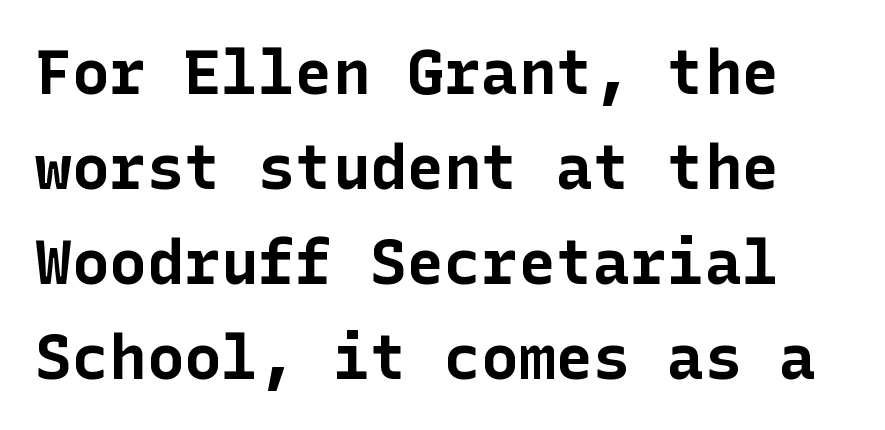
{"serif": "no", "italic": "no", "bold": "yes", "weight": "bold", "width": "normal", "stroke_contrast": "low", "x_height": "medium", "underline": "no", "line_spacing": "normal", "line_spacing_ratio": 1.53, "letter_spacing": "normal", "letter_spacing_em": 0.0, "glyph_px": 62}
